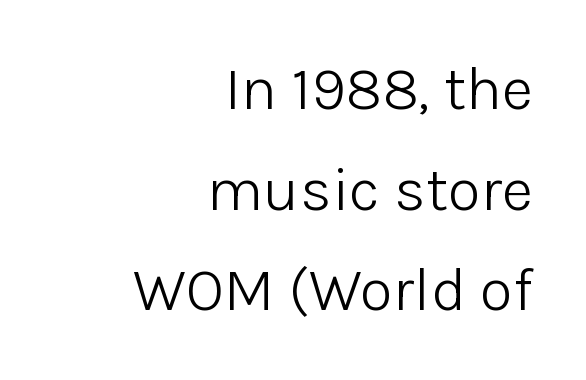
{"serif": "no", "italic": "no", "bold": "no", "weight": "light", "width": "normal", "stroke_contrast": "low", "x_height": "medium", "monospaced": "no", "underline": "no", "align": "right", "line_spacing": "normal", "line_spacing_ratio": 1.65, "letter_spacing": "normal", "letter_spacing_em": 0.0, "glyph_px": 61}
